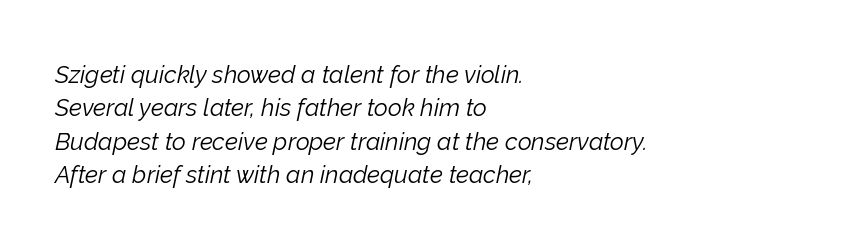
The image shows 24 px text type, italic (leaning right); set left-aligned, normal line spacing (1.39x), normal letter spacing, not underlined.
